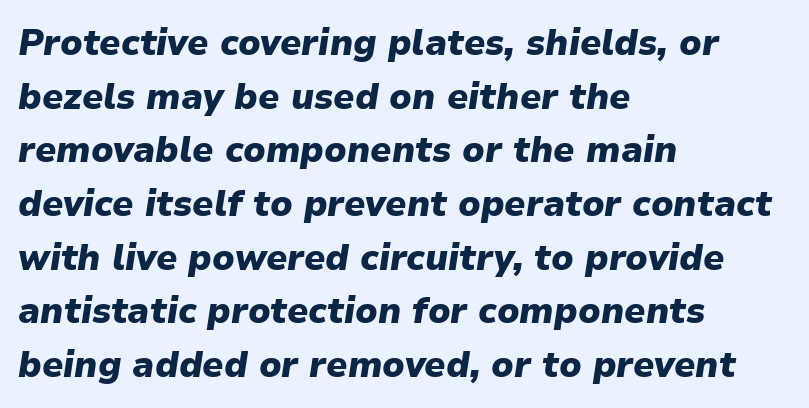
The image shows 36 px heavy type, italic (leaning right); set left-aligned, normal line spacing (1.49x), normal letter spacing, not underlined; low stroke contrast and a medium x-height.
